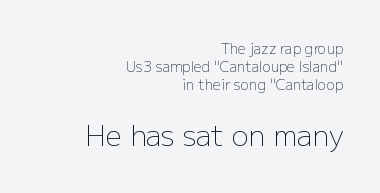
{"serif": "no", "italic": "no", "bold": "no", "weight": "light", "width": "normal", "stroke_contrast": "low", "x_height": "medium", "monospaced": "no", "underline": "no", "align": "right", "line_spacing": "normal", "line_spacing_ratio": 1.28, "letter_spacing": "normal", "letter_spacing_em": 0.0, "larger_block": "second", "size_ratio": 2.0, "glyph_px": 28}
